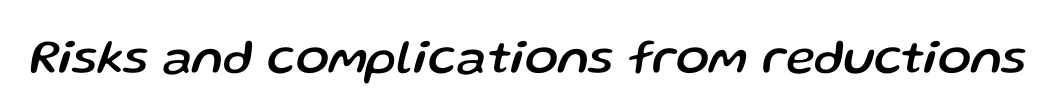
{"italic": "yes", "lean": "right", "slant_degrees": 13, "width": "normal", "stroke_contrast": "low", "x_height": "medium", "monospaced": "no", "underline": "no", "letter_spacing": "normal", "letter_spacing_em": 0.0, "glyph_px": 49}
